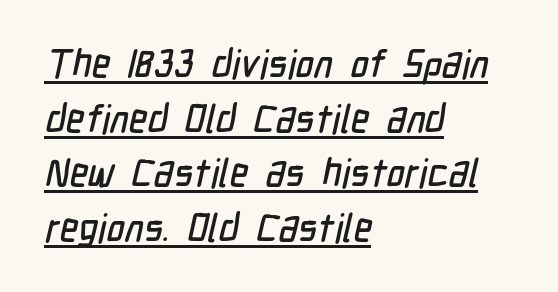
Tracking value appears to be zero — textbook default spacing. This sample has the flowing, uneven cadence of proportional lettering. Vertically, the passage feels balanced, rows spaced as you'd expect. Check where the strokes stop: nothing finishes them off — pure sans. Beneath each row of characters lies a ruled line. All the whitespace from short lines collects on the right.
